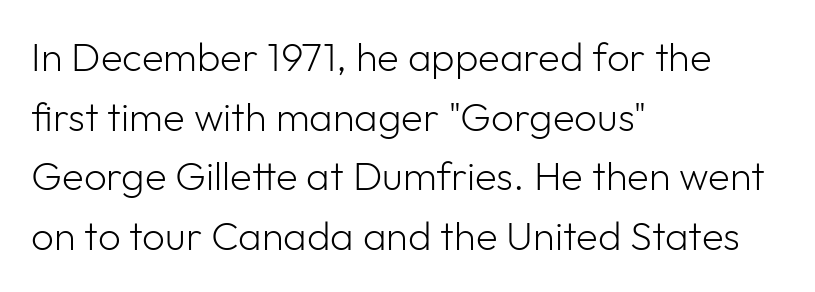
Q: Is the text bold? A: No.
Q: Is the text italic (slanted)? A: No, it is upright.
Q: Is the typeface a serif or a sans-serif typeface? A: Sans-serif.
Q: Is the text underlined? A: No.
Q: How is the paragraph aligned? A: Left-aligned.
Q: Is the spacing between letters normal or unusually wide? A: Normal.
Q: Is the spacing between lines tight, normal or loose? A: Normal.
Q: Width (condensed, normal, or wide)? A: Normal.
Q: Stroke contrast? A: Low.
Q: x-height? A: Medium.
Q: Monospaced? A: No.
